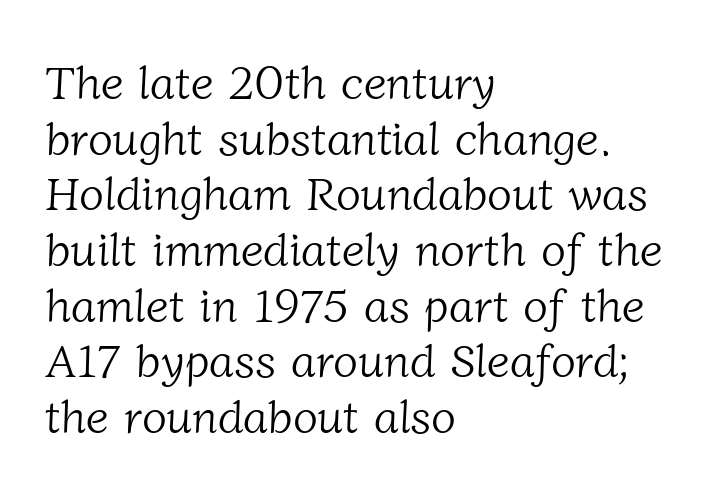
The image shows 46 px light serif type; set left-aligned, line spacing 1.21x, normal letter spacing, not underlined; low stroke contrast and a medium x-height.
